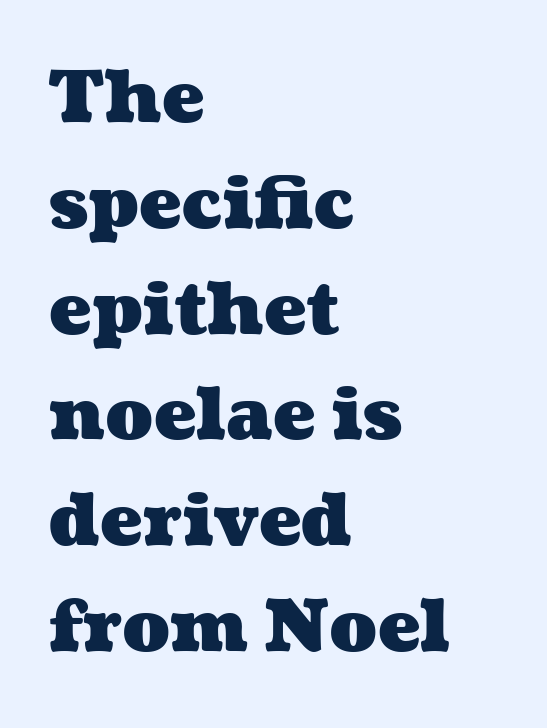
{"bold": "yes", "weight": "heavy", "width": "wide", "stroke_contrast": "medium", "x_height": "medium", "monospaced": "no", "underline": "no", "align": "left", "line_spacing": "normal", "line_spacing_ratio": 1.49, "letter_spacing": "normal", "letter_spacing_em": 0.0, "glyph_px": 71}
